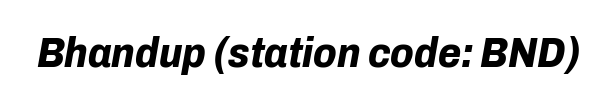
Q: Is the text bold? A: Yes.
Q: Is the text italic (slanted)? A: Yes, it leans right by about 10 degrees.
Q: Is the text underlined? A: No.
Q: Is the spacing between letters normal or unusually wide? A: Normal.
Q: Width (condensed, normal, or wide)? A: Normal.
Q: Stroke contrast? A: Low.
Q: x-height? A: Medium.
Q: Monospaced? A: No.
